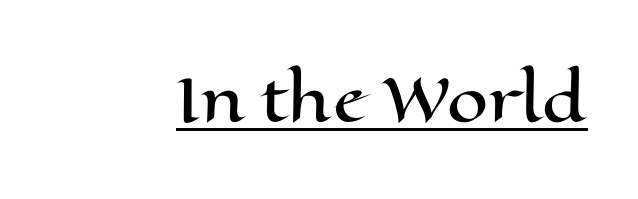
The image shows 59 px wide type, upright; set normal letter spacing, underlined; high stroke contrast and a medium x-height.
